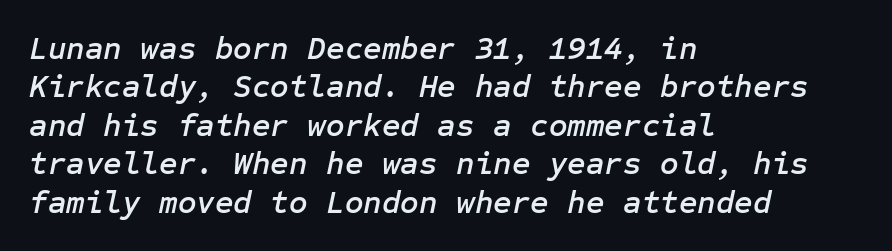
The whole block is typeset with a tilt. Characters follow at the spacing the type designer built in. The rendering anchors every line to the left-hand side. This rendering features lettering with no underline.
